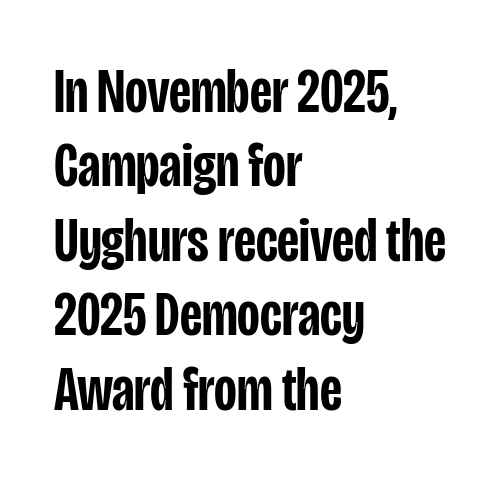
Q: Is the text bold? A: Semi-bold.
Q: Is the text italic (slanted)? A: No, it is upright.
Q: Is the typeface a serif or a sans-serif typeface? A: Sans-serif.
Q: Is the text underlined? A: No.
Q: How is the paragraph aligned? A: Left-aligned.
Q: Is the spacing between letters normal or unusually wide? A: Normal.
Q: Width (condensed, normal, or wide)? A: Condensed.
Q: Stroke contrast? A: Low.
Q: x-height? A: Large.
Q: Monospaced? A: No.
